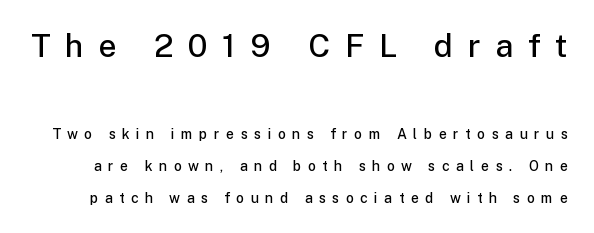
The image shows 32 px semibold sans-serif type, upright; set loose line spacing (2.29x), unusually wide letter spacing (+0.46 em), not underlined; the first (top) block is 2.29x larger; low stroke contrast and a medium x-height.
